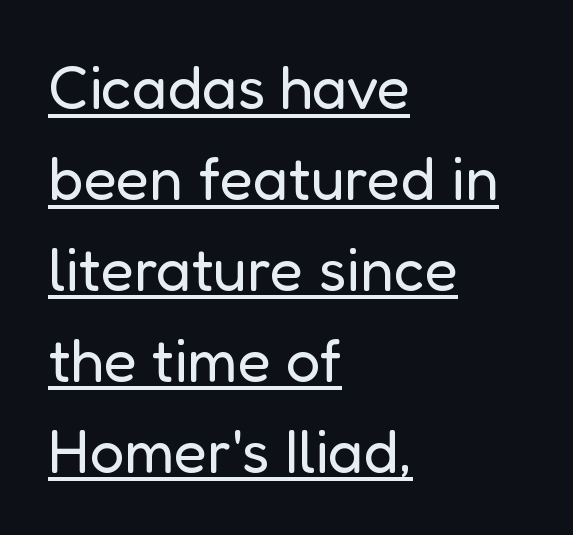
Spacing between characters is what you'd get straight out of the box. Is this a fixed-width face? No — the glyphs have proportional, varying widths. This is roman type, the default non-slanted kind. The line-height multiplier appears to be the usual default. Does the type have serifs? No, each stem ends abruptly. On a weight scale, this lands at 450 or below.
